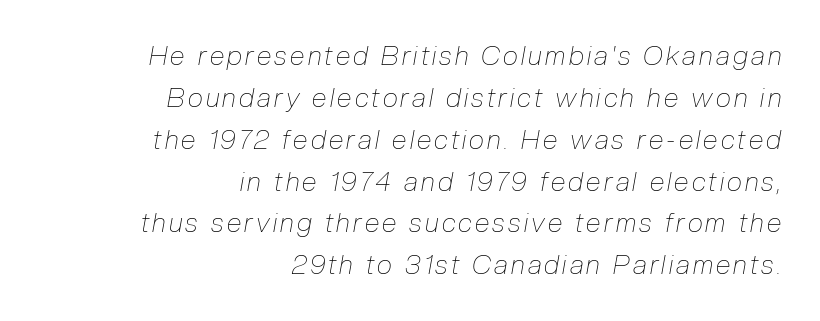
{"italic": "yes", "lean": "right", "slant_degrees": 10, "bold": "no", "underline": "no", "align": "right", "line_spacing": "normal", "line_spacing_ratio": 1.55, "glyph_px": 27}
